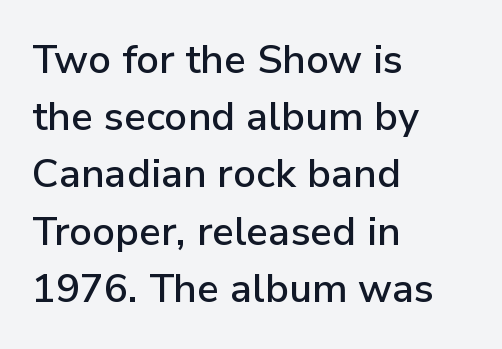
The image shows 40 px sans-serif type, upright; set left-aligned, normal line spacing (1.43x), normal letter spacing, not underlined; low stroke contrast and a medium x-height.
